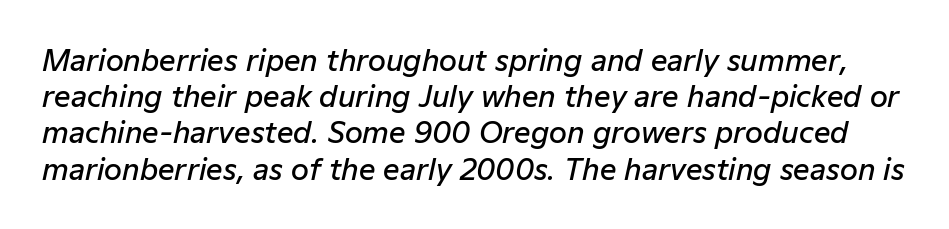
{"italic": "yes", "lean": "right", "slant_degrees": 12, "bold": "semi", "weight": "semibold", "width": "normal", "stroke_contrast": "low", "x_height": "medium", "monospaced": "no", "underline": "no", "line_spacing": "normal", "line_spacing_ratio": 1.25, "letter_spacing": "normal", "letter_spacing_em": 0.0, "glyph_px": 29}
